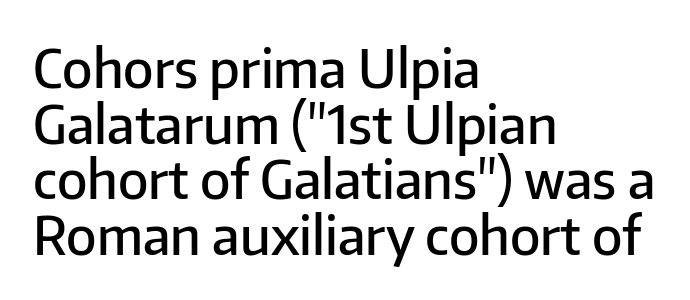
The designer dialed line spacing down below the default. Observe the ordinary spacing: letters are neighbours, not strangers. Here the designer chose a conventional face with non-uniform glyph widths. Observe the absence of serifs on each vertical stroke in this sample.
